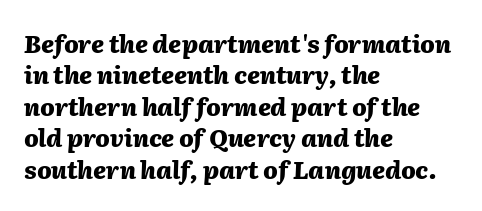
The image shows 24 px bold type, italic (leaning right); set left-aligned, normal line spacing (1.31x), normal letter spacing, not underlined.
